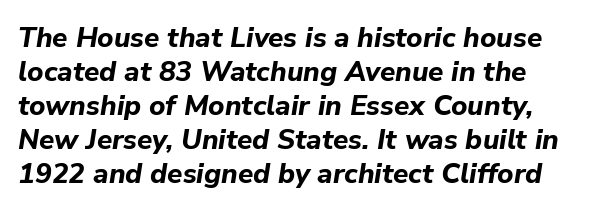
{"italic": "yes", "lean": "right", "slant_degrees": 9, "bold": "yes", "weight": "bold", "width": "normal", "stroke_contrast": "low", "x_height": "medium", "monospaced": "no", "underline": "no", "line_spacing_ratio": 1.21, "letter_spacing": "normal", "letter_spacing_em": 0.0, "glyph_px": 28}
